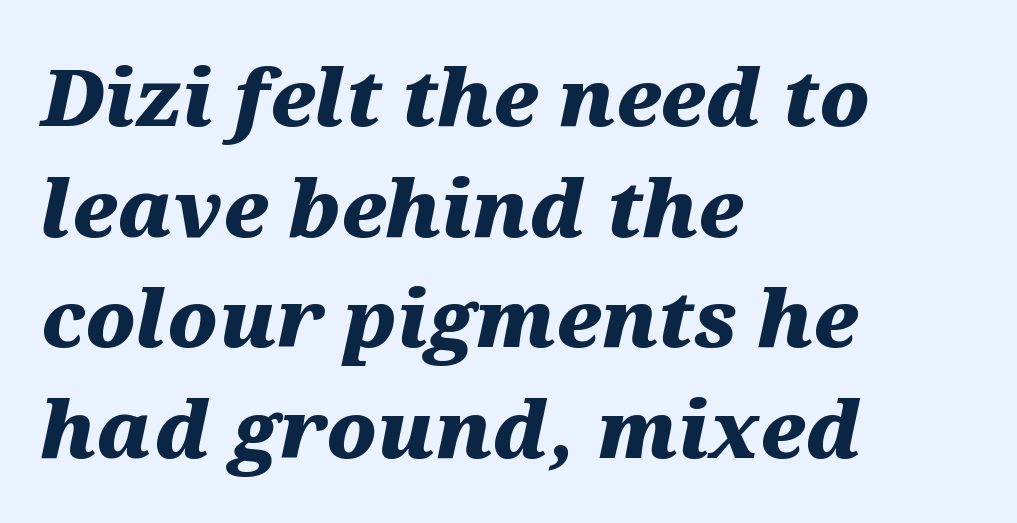
{"italic": "yes", "lean": "right", "slant_degrees": 12, "bold": "yes", "weight": "heavy", "width": "wide", "stroke_contrast": "medium", "x_height": "medium", "monospaced": "no", "underline": "no", "align": "left", "line_spacing": "normal", "line_spacing_ratio": 1.4, "letter_spacing": "normal", "letter_spacing_em": 0.0, "glyph_px": 79}
